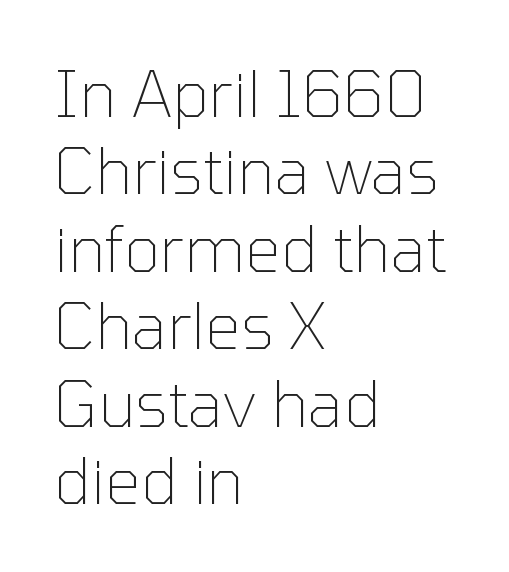
The image shows 63 px thin sans-serif type, upright; set left-aligned, line spacing 1.23x, normal letter spacing, not underlined; low stroke contrast and a medium x-height.
